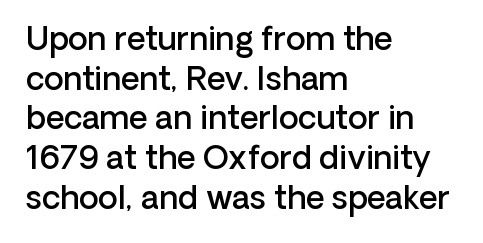
One-word summary of the alignment: left. The letters advance in unequal steps, a hallmark of proportional type. Slightly chunky letters — semibold, I'd say, not full bold. The area under the type is left untouched. The specimen reads as upright at a glance. Nope, no serifs anywhere on these letters.
